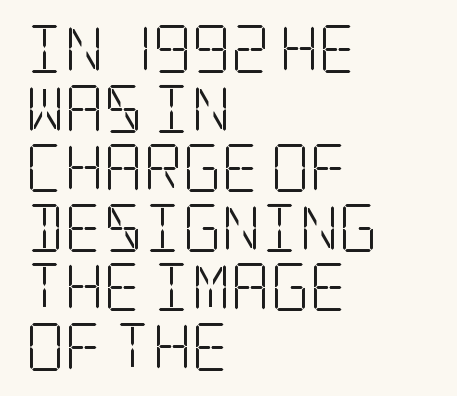
Inter-character spacing is left at the font's built-in metrics. The glyphs in this specimen are seriffed. A clean baseline with only descenders dipping below it. This is the regular roman posture of the typeface. One-word summary of the alignment: left.
